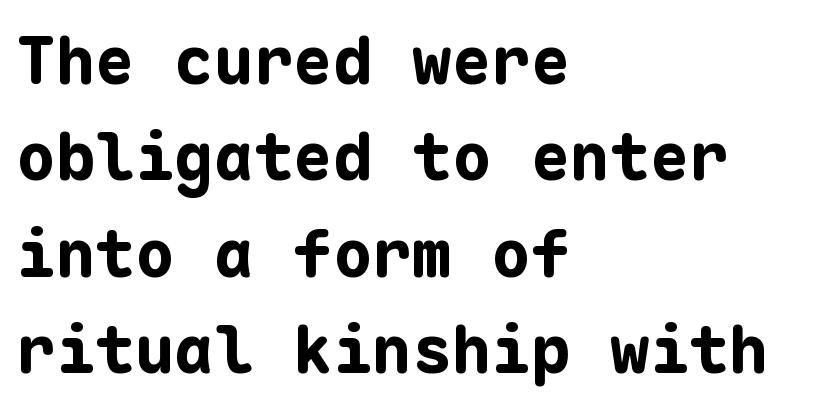
Q: Is the text bold? A: Yes.
Q: Is the text italic (slanted)? A: No, it is upright.
Q: Is the typeface a serif or a sans-serif typeface? A: Sans-serif.
Q: Is the text underlined? A: No.
Q: How is the paragraph aligned? A: Left-aligned.
Q: Is the spacing between letters normal or unusually wide? A: Normal.
Q: Is the spacing between lines tight, normal or loose? A: Normal.
Q: Width (condensed, normal, or wide)? A: Normal.
Q: Stroke contrast? A: Low.
Q: x-height? A: Medium.
Q: Monospaced? A: Yes.
